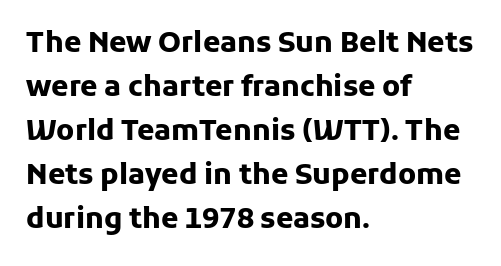
The lines are quadded left. Vertical strokes here are truly vertical. As a designer I'd log this as weight 700, bold. The rendering shows plain stroke endings on the letterforms — a sans-serif design.
